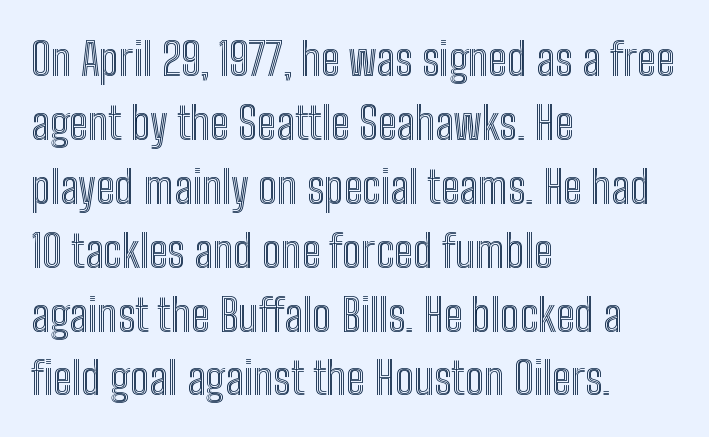
The setting favours the left margin, as ordinary paragraphs usually do. Successive baselines arrive at the customary interval. These lines are rendered in a variable-pitch font. Does extra space separate the letters? No, they use regular spacing. The letters stand upright; this is a roman face.
